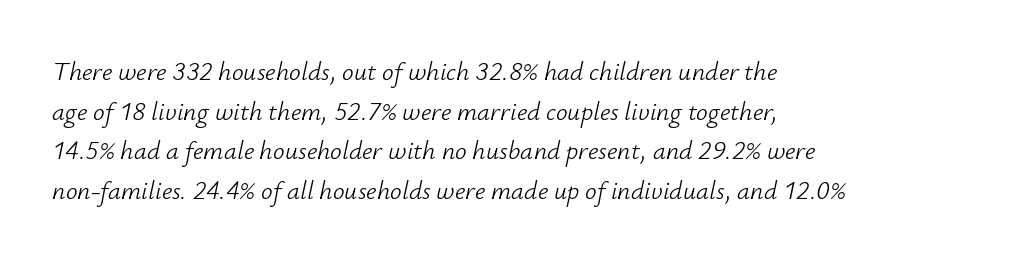
No chunkiness to these letters — they're not bold. Each new line begins a customary step beneath the previous one. These lines were composed using italics. Underline: absent. Is the block centered? No — it sits flush against the left margin. The rendering keeps characters at their native spacing.
